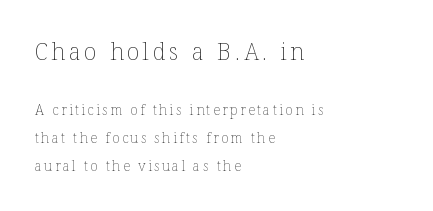
The image shows 23 px text type, upright; set left-aligned, loose line spacing (2.01x), not underlined; the first (top) block is 1.64x larger.
